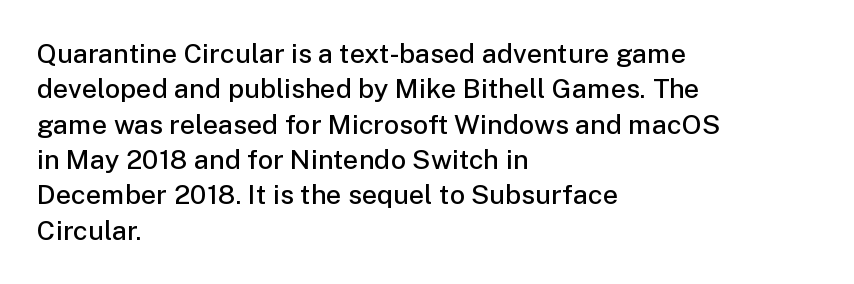
{"italic": "no", "bold": "semi", "underline": "no", "align": "left", "line_spacing": "normal", "line_spacing_ratio": 1.31, "letter_spacing": "normal", "letter_spacing_em": 0.0, "glyph_px": 27}
